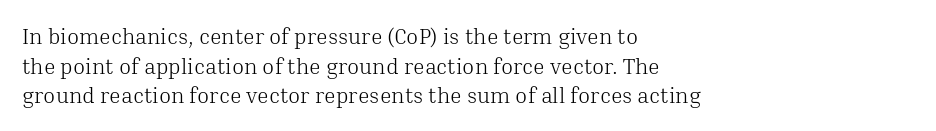
Unmarked baselines from the first word to the last. The designer left line spacing at the default. The rendering anchors every line to the left-hand side. The gaps between neighbouring characters are ordinary and unremarkable. The type sits square on the baseline with zero lean.
